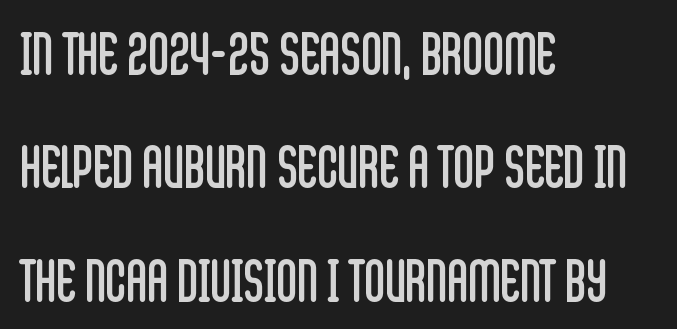
The image shows 57 px regular-weight, condensed sans-serif type, upright; set left-aligned, loose line spacing (1.99x), normal letter spacing, not underlined; low stroke contrast and a large x-height.
